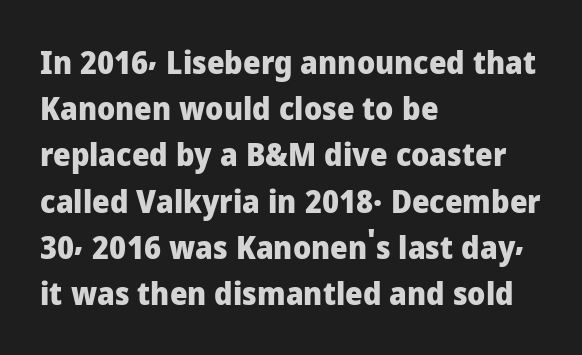
{"serif": "no", "italic": "no", "bold": "yes", "weight": "heavy", "width": "normal", "stroke_contrast": "low", "x_height": "medium", "monospaced": "no", "underline": "no", "align": "left", "line_spacing": "normal", "line_spacing_ratio": 1.49, "letter_spacing": "normal", "letter_spacing_em": 0.0, "glyph_px": 31}
